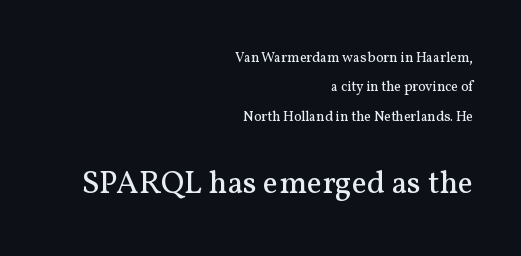
{"serif": "yes", "italic": "no", "bold": "no", "weight": "regular", "width": "normal", "stroke_contrast": "medium", "x_height": "medium", "monospaced": "no", "underline": "no", "align": "right", "line_spacing": "loose", "line_spacing_ratio": 2.1, "letter_spacing": "normal", "letter_spacing_em": 0.0, "larger_block": "second", "size_ratio": 2.29, "glyph_px": 32}
